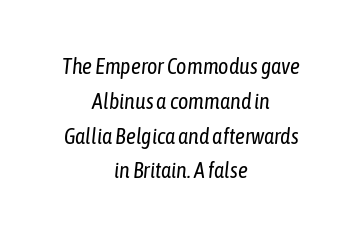
{"italic": "yes", "lean": "right", "slant_degrees": 6, "bold": "no", "underline": "no", "align": "center", "line_spacing": "normal", "line_spacing_ratio": 1.58, "letter_spacing": "normal", "letter_spacing_em": 0.0, "glyph_px": 22}
